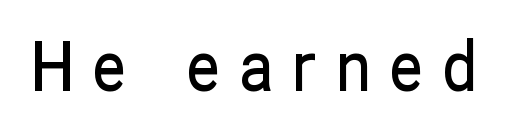
Q: Is the text italic (slanted)? A: No, it is upright.
Q: Is the typeface a serif or a sans-serif typeface? A: Sans-serif.
Q: Is the text underlined? A: No.
Q: Is the spacing between letters normal or unusually wide? A: Unusually wide.
Q: Width (condensed, normal, or wide)? A: Condensed.
Q: Stroke contrast? A: Low.
Q: x-height? A: Medium.
Q: Monospaced? A: No.
